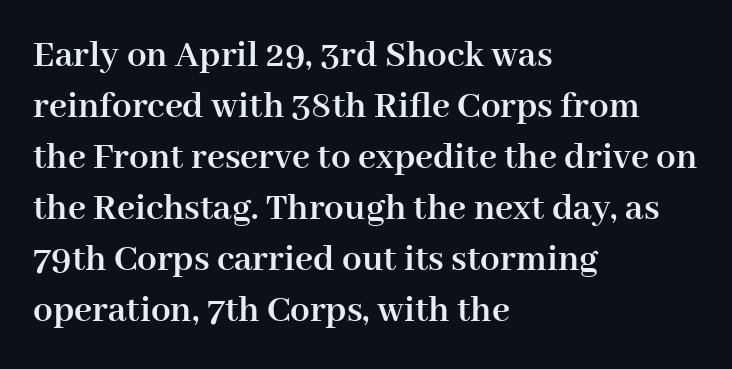
{"serif": "yes", "italic": "no", "bold": "yes", "weight": "semibold", "width": "normal", "stroke_contrast": "high", "x_height": "medium", "monospaced": "no", "underline": "no", "align": "left", "line_spacing": "normal", "line_spacing_ratio": 1.31, "letter_spacing": "normal", "letter_spacing_em": 0.0, "glyph_px": 39}
